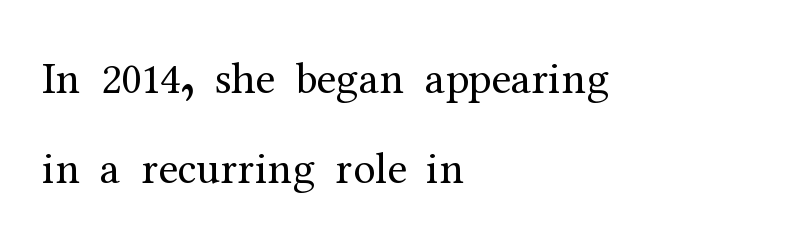
It's the straight-up-and-down kind of type. Default kerning and tracking; the words read as compact shapes. The designer dialed line spacing up above the default. Honestly, there is no underline to notice here at all.
